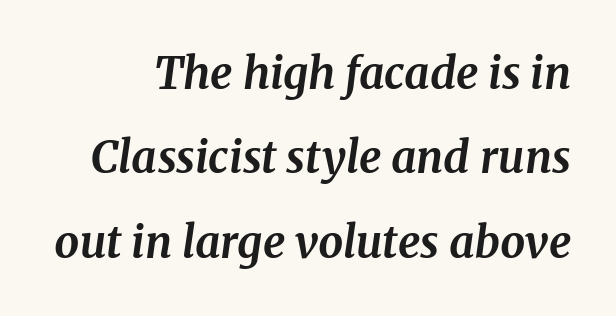
{"serif": "yes", "italic": "yes", "lean": "right", "slant_degrees": 8, "bold": "yes", "weight": "bold", "width": "normal", "stroke_contrast": "medium", "x_height": "medium", "monospaced": "no", "underline": "no", "line_spacing": "loose", "line_spacing_ratio": 1.92, "letter_spacing": "normal", "letter_spacing_em": 0.0, "glyph_px": 44}
